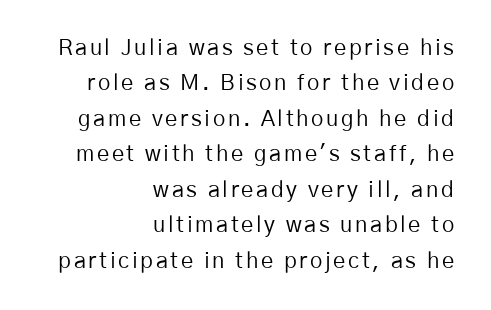
The image shows 22 px text type, upright; set right-aligned, normal line spacing (1.61x), not underlined.
